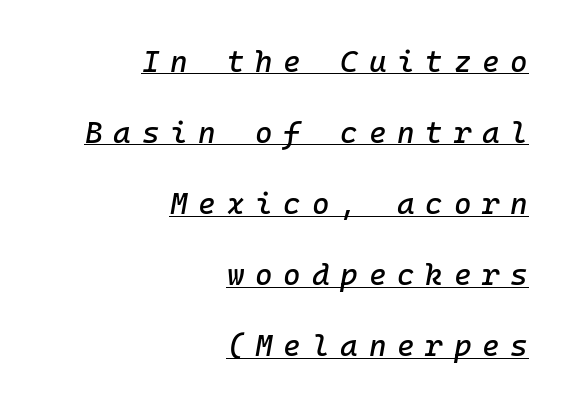
The image shows 30 px text type, italic (leaning right); set right-aligned, loose line spacing (2.37x), unusually wide letter spacing (+0.36 em), underlined; low stroke contrast and a medium x-height.
